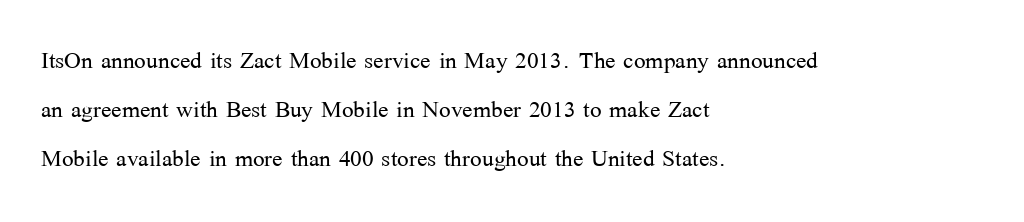
The image shows 31 px light serif type, upright; set left-aligned, normal line spacing (1.58x), normal letter spacing, not underlined; medium stroke contrast and a medium x-height.
